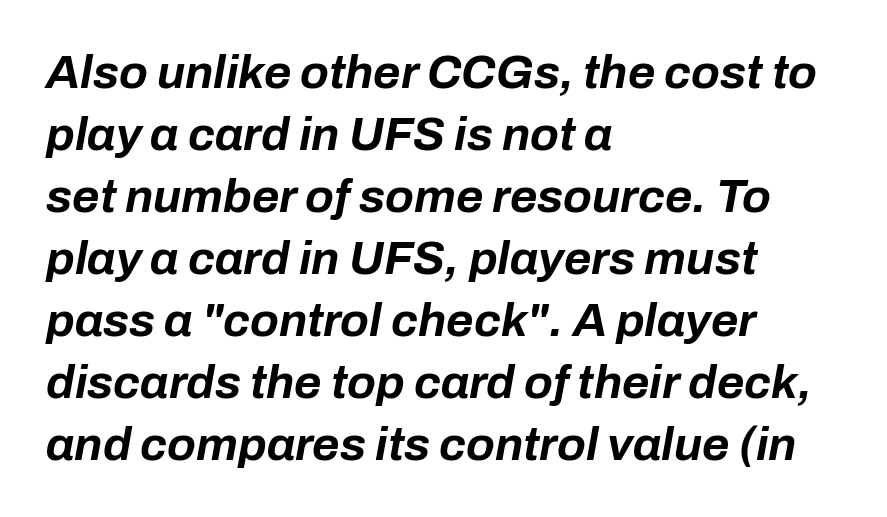
Q: Is the text bold? A: Yes.
Q: Is the text italic (slanted)? A: Yes, it leans right by about 10 degrees.
Q: Is the text underlined? A: No.
Q: How is the paragraph aligned? A: Left-aligned.
Q: Is the spacing between letters normal or unusually wide? A: Normal.
Q: Is the spacing between lines tight, normal or loose? A: Normal.
Q: Width (condensed, normal, or wide)? A: Normal.
Q: Stroke contrast? A: Low.
Q: x-height? A: Medium.
Q: Monospaced? A: No.
